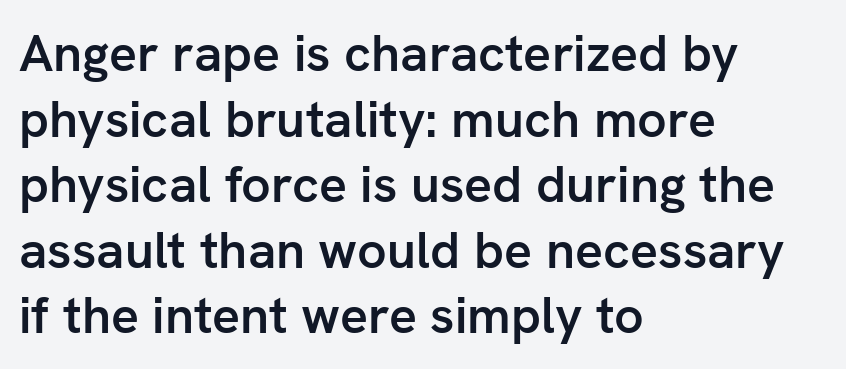
The image shows 52 px semibold sans-serif type, upright; set left-aligned, normal line spacing (1.26x), normal letter spacing, not underlined; low stroke contrast and a medium x-height.
